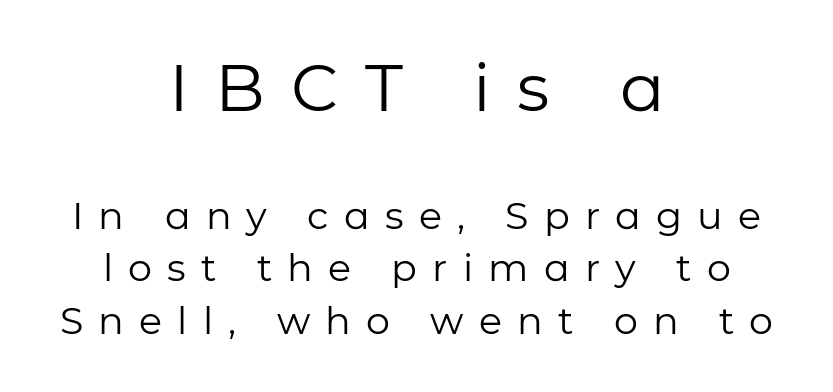
Q: Is the text bold? A: No.
Q: Is the text italic (slanted)? A: No, it is upright.
Q: Is the typeface a serif or a sans-serif typeface? A: Sans-serif.
Q: Is the text underlined? A: No.
Q: How is the paragraph aligned? A: Centered.
Q: Is the spacing between letters normal or unusually wide? A: Unusually wide.
Q: Is the spacing between lines tight, normal or loose? A: Normal.
Q: Which block of text is set in a larger size, the first (top) or the second (bottom)? A: The first (top) one.
Q: Width (condensed, normal, or wide)? A: Normal.
Q: Stroke contrast? A: Low.
Q: x-height? A: Medium.
Q: Monospaced? A: No.
